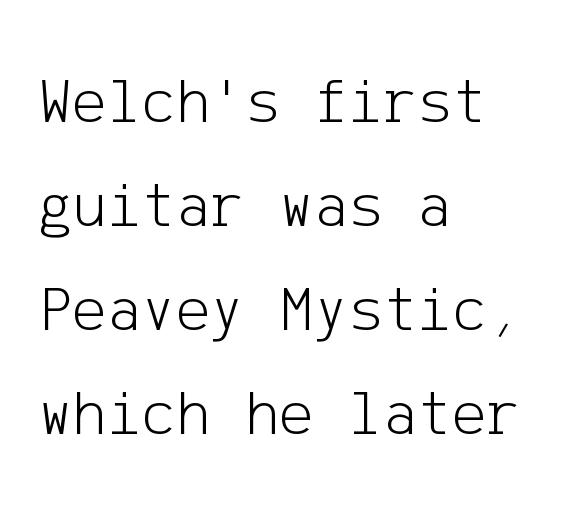
The image shows 65 px light sans-serif type, upright; set left-aligned, normal line spacing (1.6x), normal letter spacing, not underlined; low stroke contrast and a medium x-height.
